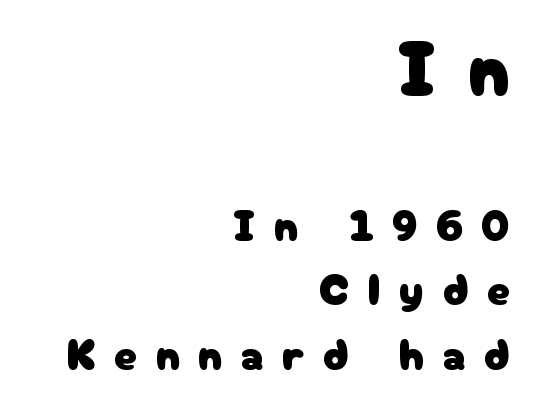
Q: Is the text italic (slanted)? A: No, it is upright.
Q: Is the typeface a serif or a sans-serif typeface? A: Sans-serif.
Q: Is the text underlined? A: No.
Q: How is the paragraph aligned? A: Right-aligned.
Q: Is the spacing between letters normal or unusually wide? A: Unusually wide.
Q: Is the spacing between lines tight, normal or loose? A: Normal.
Q: Which block of text is set in a larger size, the first (top) or the second (bottom)? A: The first (top) one.
Q: Width (condensed, normal, or wide)? A: Normal.
Q: Stroke contrast? A: Low.
Q: x-height? A: Medium.
Q: Monospaced? A: No.
